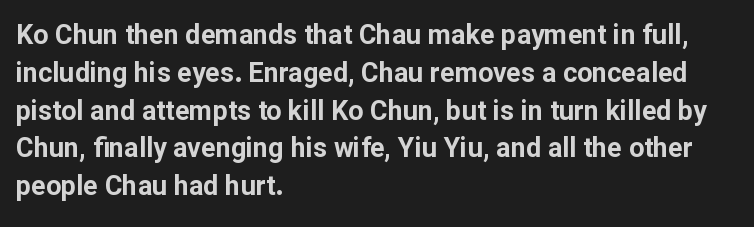
Q: Is the text bold? A: Yes.
Q: Is the text italic (slanted)? A: No, it is upright.
Q: Is the text underlined? A: No.
Q: How is the paragraph aligned? A: Left-aligned.
Q: Is the spacing between letters normal or unusually wide? A: Normal.
Q: Is the spacing between lines tight, normal or loose? A: Normal.
